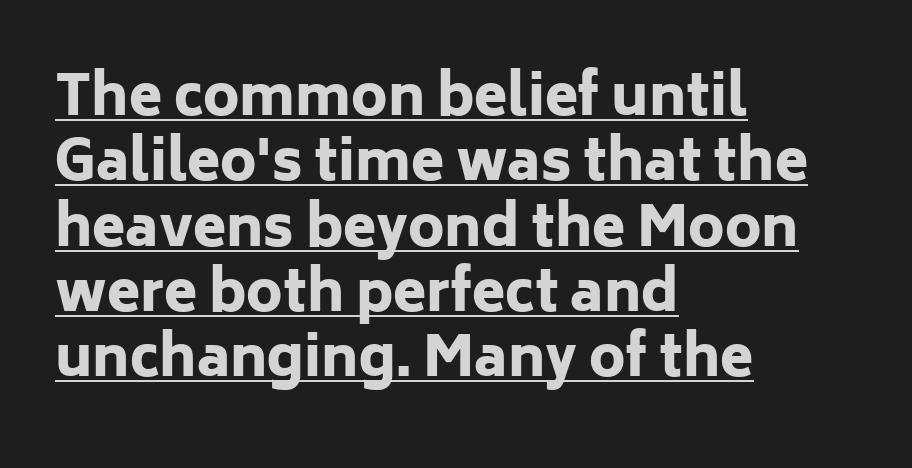
{"serif": "no", "italic": "no", "bold": "yes", "weight": "heavy", "width": "normal", "stroke_contrast": "low", "x_height": "medium", "monospaced": "no", "underline": "yes", "align": "left", "line_spacing_ratio": 1.21, "letter_spacing": "normal", "letter_spacing_em": 0.0, "glyph_px": 54}
